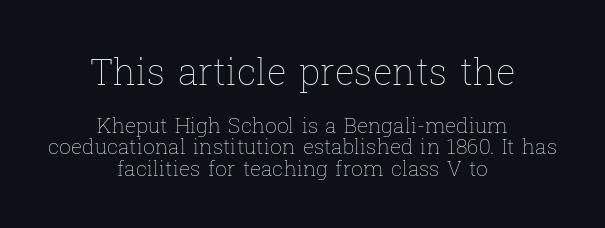
The image shows 37 px thin type, upright; set centered, tight line spacing (1.03x), normal letter spacing, not underlined; the first (top) block is 1.76x larger; low stroke contrast and a medium x-height.
